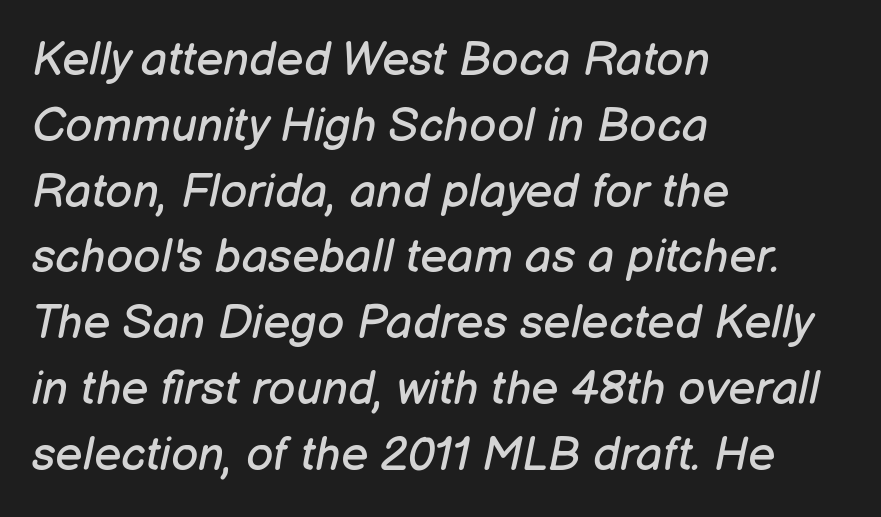
The image shows 47 px regular-weight type, italic (leaning right); set left-aligned, normal line spacing (1.4x), normal letter spacing, not underlined; low stroke contrast and a medium x-height.
